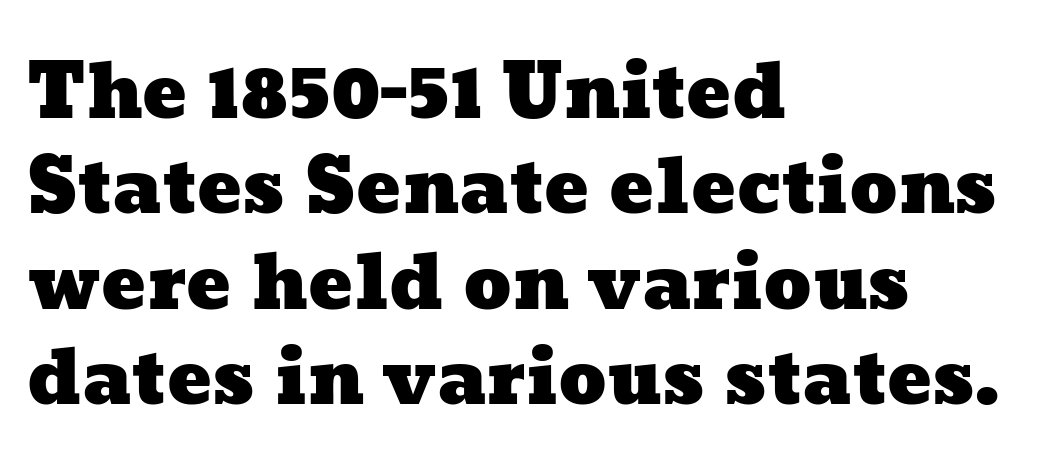
{"width": "wide", "stroke_contrast": "low", "x_height": "medium", "monospaced": "no", "underline": "no", "align": "left", "line_spacing": "normal", "line_spacing_ratio": 1.29, "letter_spacing": "normal", "letter_spacing_em": 0.0, "glyph_px": 74}
